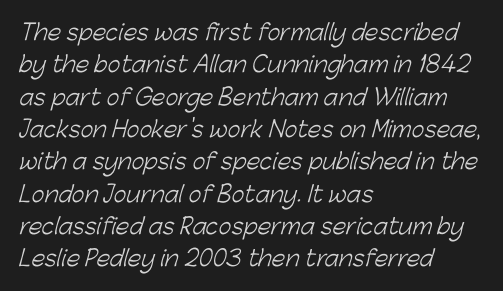
Q: Is the text bold? A: No.
Q: Is the text underlined? A: No.
Q: How is the paragraph aligned? A: Left-aligned.
Q: Is the spacing between letters normal or unusually wide? A: Normal.
Q: Is the spacing between lines tight, normal or loose? A: Normal.
